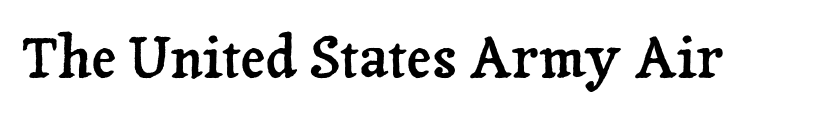
The image shows 56 px serif type, upright; set normal letter spacing, not underlined; low stroke contrast and a medium x-height.
